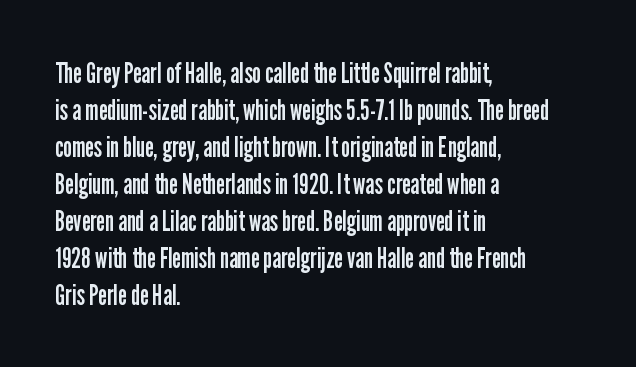
Q: Is the text bold? A: No.
Q: Is the text italic (slanted)? A: No, it is upright.
Q: Is the typeface a serif or a sans-serif typeface? A: Sans-serif.
Q: Is the text underlined? A: No.
Q: How is the paragraph aligned? A: Left-aligned.
Q: Is the spacing between letters normal or unusually wide? A: Normal.
Q: Is the spacing between lines tight, normal or loose? A: Normal.
Q: Width (condensed, normal, or wide)? A: Condensed.
Q: Stroke contrast? A: Low.
Q: x-height? A: Medium.
Q: Monospaced? A: No.
